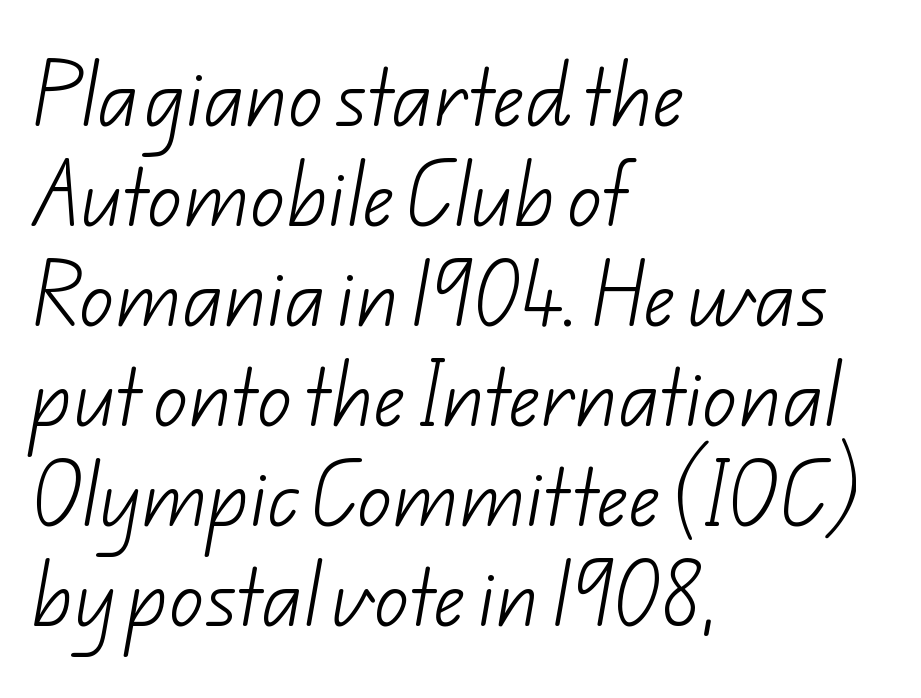
Q: Is the text bold? A: No.
Q: Is the typeface a serif or a sans-serif typeface? A: Sans-serif.
Q: Is the text underlined? A: No.
Q: How is the paragraph aligned? A: Left-aligned.
Q: Is the spacing between letters normal or unusually wide? A: Normal.
Q: Is the spacing between lines tight, normal or loose? A: Normal.
Q: Width (condensed, normal, or wide)? A: Normal.
Q: Stroke contrast? A: Low.
Q: x-height? A: Small.
Q: Monospaced? A: No.
